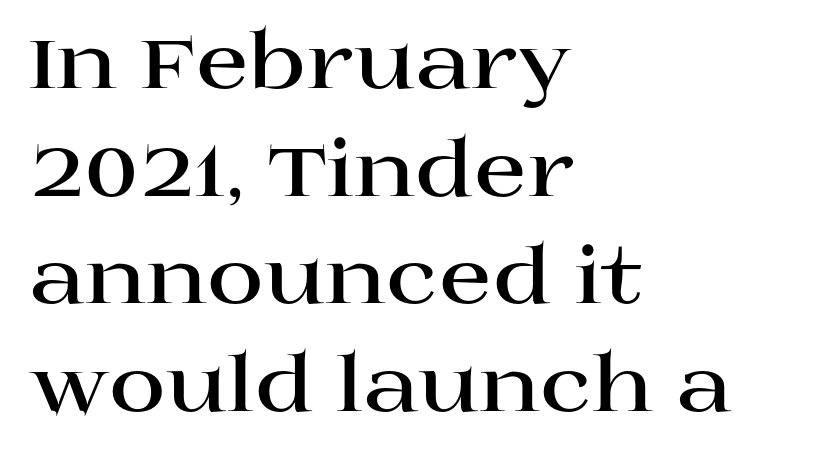
{"serif": "yes", "italic": "no", "bold": "yes", "weight": "bold", "width": "wide", "stroke_contrast": "high", "x_height": "large", "monospaced": "no", "underline": "no", "align": "left", "line_spacing": "normal", "line_spacing_ratio": 1.38, "letter_spacing": "normal", "letter_spacing_em": 0.0, "glyph_px": 78}
